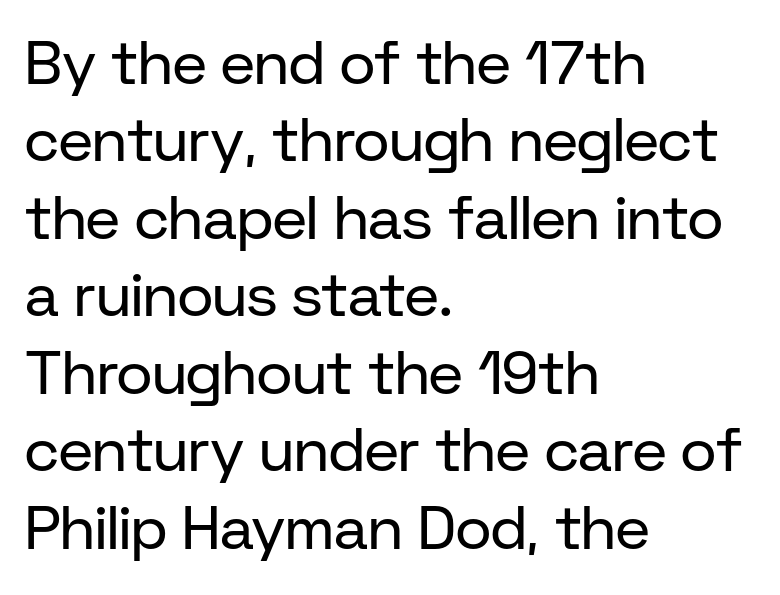
The image shows 61 px regular-weight sans-serif type, upright; set left-aligned, normal line spacing (1.27x), normal letter spacing, not underlined; low stroke contrast and a medium x-height.
